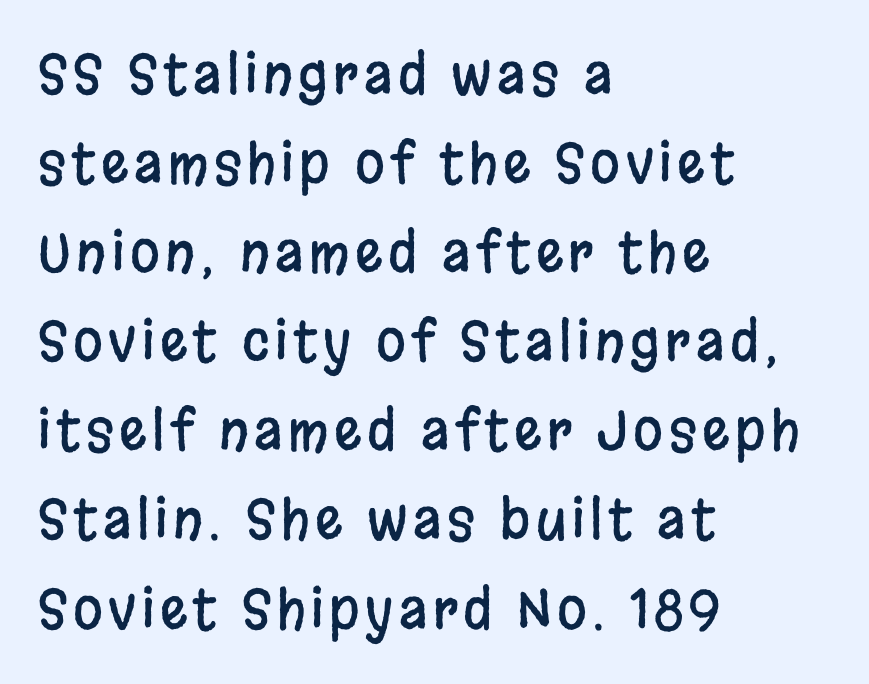
Q: Is the text italic (slanted)? A: No, it is upright.
Q: Is the typeface a serif or a sans-serif typeface? A: Sans-serif.
Q: Is the text underlined? A: No.
Q: How is the paragraph aligned? A: Left-aligned.
Q: Is the spacing between lines tight, normal or loose? A: Normal.
Q: Width (condensed, normal, or wide)? A: Condensed.
Q: Stroke contrast? A: Low.
Q: x-height? A: Large.
Q: Monospaced? A: No.
